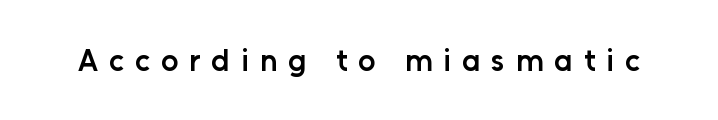
The image shows 31 px semibold sans-serif type, upright; set unusually wide letter spacing (+0.35 em), not underlined; low stroke contrast and a medium x-height.
